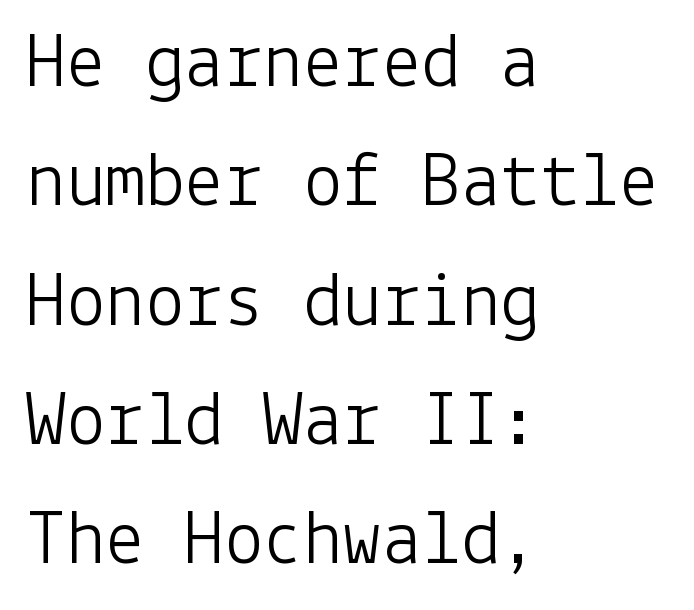
Q: Is the text bold? A: No.
Q: Is the text italic (slanted)? A: No, it is upright.
Q: Is the typeface a serif or a sans-serif typeface? A: Sans-serif.
Q: Is the text underlined? A: No.
Q: How is the paragraph aligned? A: Left-aligned.
Q: Is the spacing between letters normal or unusually wide? A: Normal.
Q: Is the spacing between lines tight, normal or loose? A: Normal.
Q: Width (condensed, normal, or wide)? A: Normal.
Q: Stroke contrast? A: Low.
Q: x-height? A: Medium.
